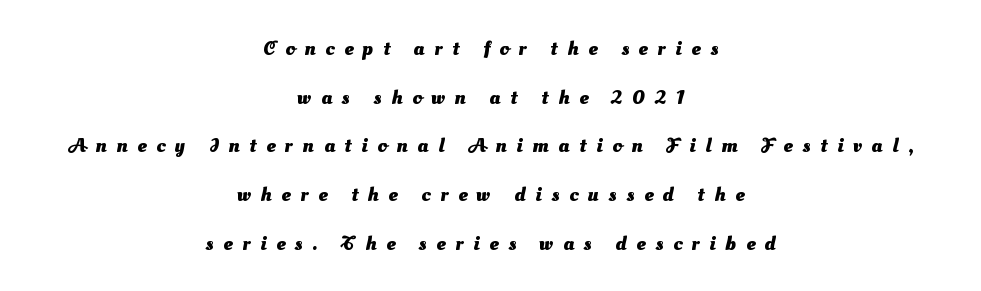
Q: Is the text bold? A: Yes.
Q: Is the text underlined? A: No.
Q: How is the paragraph aligned? A: Centered.
Q: Is the spacing between letters normal or unusually wide? A: Unusually wide.
Q: Is the spacing between lines tight, normal or loose? A: Loose.
